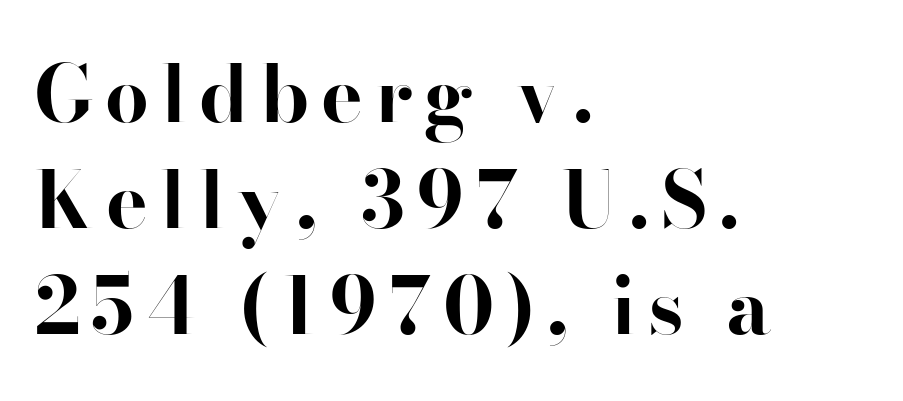
The image shows 78 px bold serif type, upright; set left-aligned, normal line spacing (1.36x), not underlined; high stroke contrast and a small x-height.
